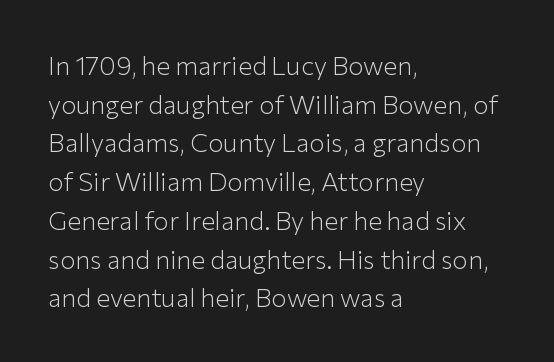
Q: Is the text bold? A: No.
Q: Is the text italic (slanted)? A: No, it is upright.
Q: Is the text underlined? A: No.
Q: How is the paragraph aligned? A: Left-aligned.
Q: Is the spacing between letters normal or unusually wide? A: Normal.
Q: Is the spacing between lines tight, normal or loose? A: Normal.
